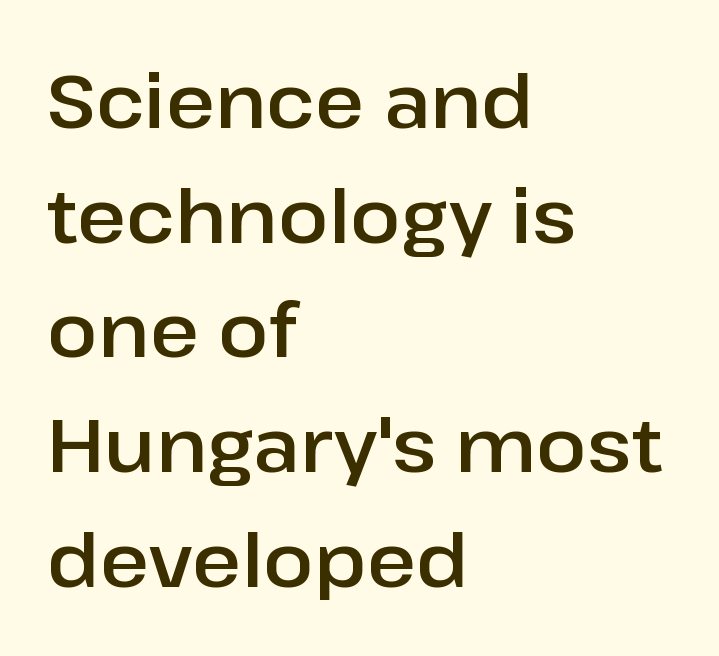
Q: Is the text italic (slanted)? A: No, it is upright.
Q: Is the typeface a serif or a sans-serif typeface? A: Sans-serif.
Q: Is the text underlined? A: No.
Q: How is the paragraph aligned? A: Left-aligned.
Q: Is the spacing between letters normal or unusually wide? A: Normal.
Q: Is the spacing between lines tight, normal or loose? A: Normal.
Q: Width (condensed, normal, or wide)? A: Normal.
Q: Stroke contrast? A: Low.
Q: x-height? A: Medium.
Q: Monospaced? A: No.
